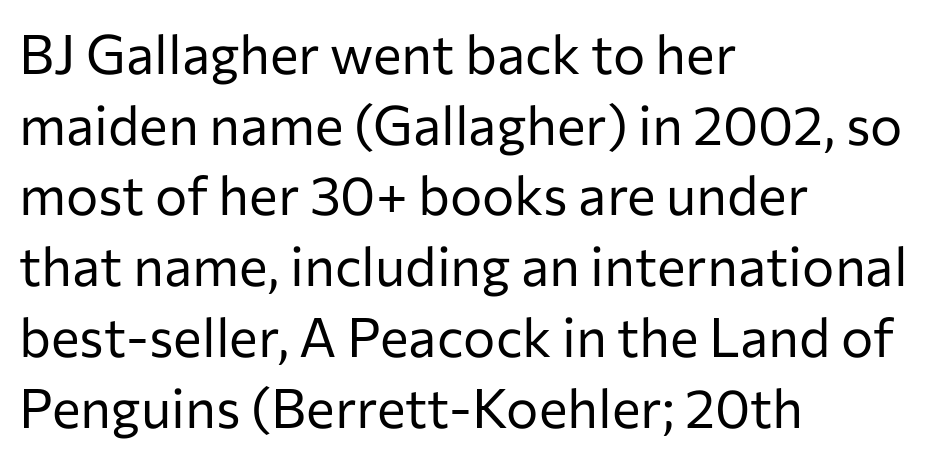
{"serif": "no", "italic": "no", "bold": "no", "weight": "regular", "width": "normal", "stroke_contrast": "low", "x_height": "medium", "monospaced": "no", "underline": "no", "align": "left", "line_spacing": "normal", "line_spacing_ratio": 1.31, "letter_spacing": "normal", "letter_spacing_em": 0.0, "glyph_px": 54}
